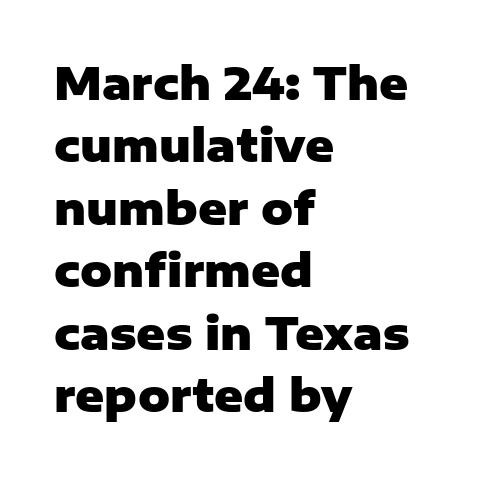
The image shows 44 px heavy sans-serif type, upright; set left-aligned, normal line spacing (1.42x), normal letter spacing, not underlined; low stroke contrast and a medium x-height.
